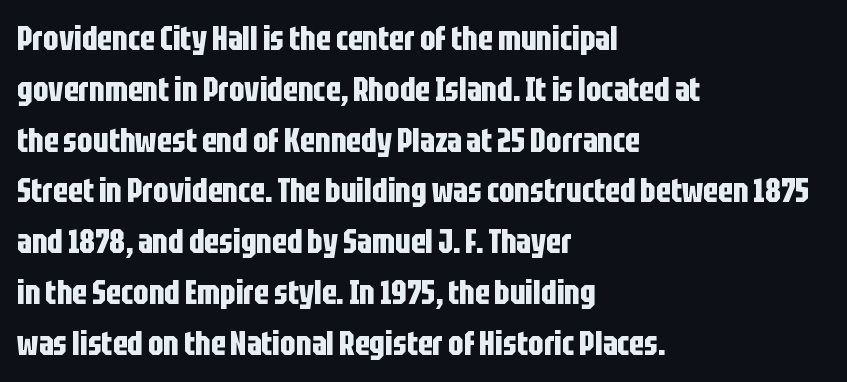
{"serif": "no", "italic": "no", "bold": "yes", "weight": "bold", "width": "condensed", "stroke_contrast": "low", "x_height": "large", "monospaced": "no", "underline": "no", "align": "left", "line_spacing": "normal", "line_spacing_ratio": 1.54, "letter_spacing": "normal", "letter_spacing_em": 0.0, "glyph_px": 33}
